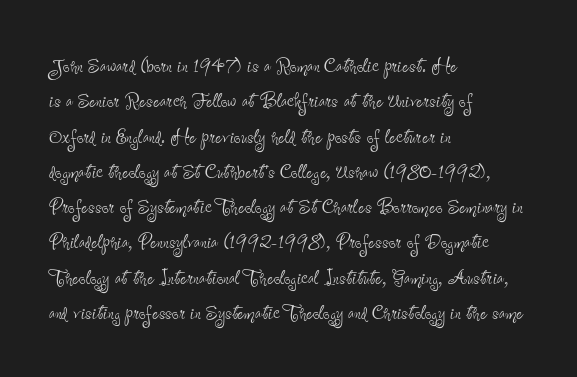
Q: Is the text bold? A: No.
Q: Is the text italic (slanted)? A: Yes.
Q: Is the text underlined? A: No.
Q: How is the paragraph aligned? A: Left-aligned.
Q: Is the spacing between letters normal or unusually wide? A: Normal.
Q: Is the spacing between lines tight, normal or loose? A: Normal.
